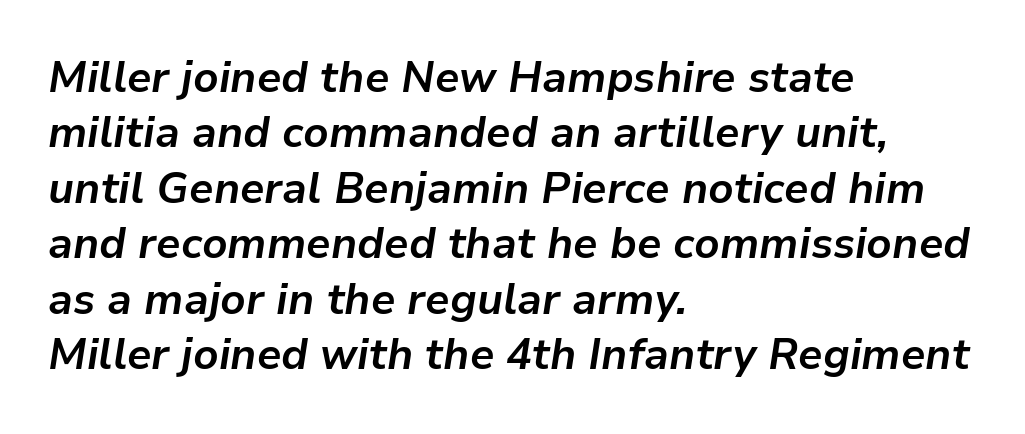
Q: Is the text bold? A: Yes.
Q: Is the text italic (slanted)? A: Yes, it leans right by about 9 degrees.
Q: Is the text underlined? A: No.
Q: How is the paragraph aligned? A: Left-aligned.
Q: Is the spacing between letters normal or unusually wide? A: Normal.
Q: Is the spacing between lines tight, normal or loose? A: Normal.
Q: Width (condensed, normal, or wide)? A: Normal.
Q: Stroke contrast? A: Low.
Q: x-height? A: Medium.
Q: Monospaced? A: No.
